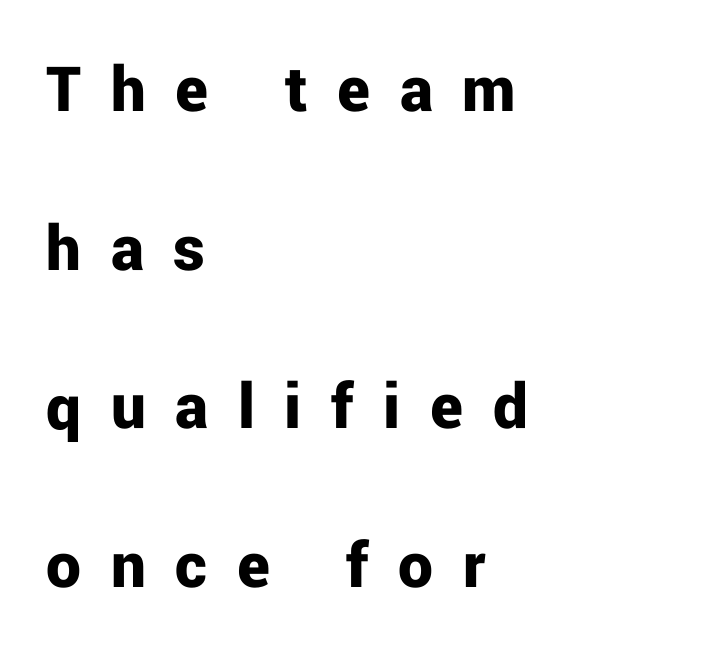
{"serif": "no", "italic": "no", "bold": "yes", "weight": "bold", "width": "normal", "stroke_contrast": "low", "x_height": "medium", "monospaced": "no", "underline": "no", "align": "left", "line_spacing": "loose", "line_spacing_ratio": 2.3, "letter_spacing": "wide", "letter_spacing_em": 0.43, "glyph_px": 69}
